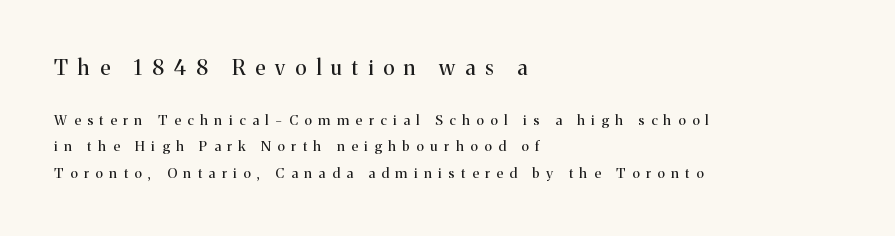
{"italic": "no", "bold": "no", "underline": "no", "align": "left", "line_spacing": "loose", "line_spacing_ratio": 1.9, "letter_spacing": "wide", "letter_spacing_em": 0.48, "larger_block": "first", "size_ratio": 1.5, "glyph_px": 21}
